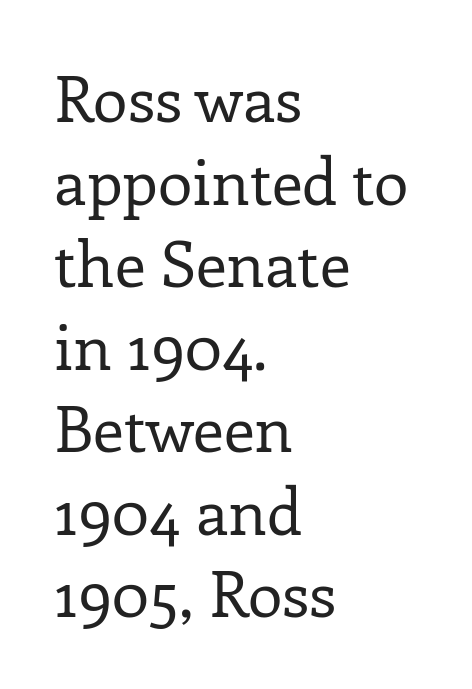
Is the block centered? No — it sits flush against the left margin. If you measured baseline to baseline, you'd find a middling distance. A typesetter would label this face a serif. Inter-character spacing is left at the font's built-in metrics. The area under the type is left untouched.
